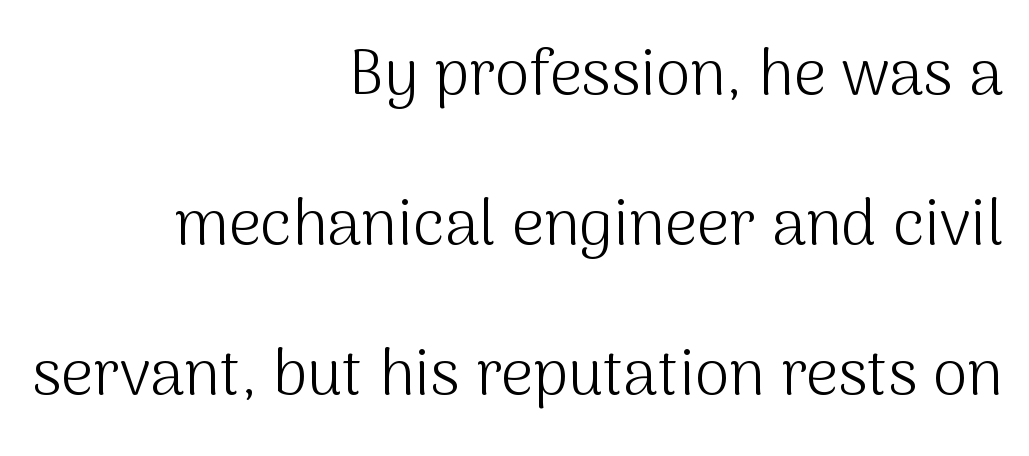
The image shows 63 px light sans-serif type, upright; set right-aligned, loose line spacing (2.38x), normal letter spacing, not underlined; medium stroke contrast and a medium x-height.
